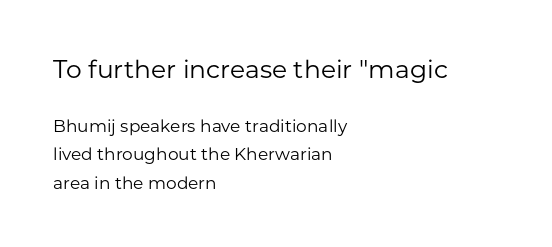
Is the stroke heavy? The answer is a plain regular-or-lighter. Unlike italic type, these characters show no tilt at all. Does the copy run flush right? No — it runs flush left. This rendering leaves character spacing at its baseline value. The rows are spaced the way most documents space them.
